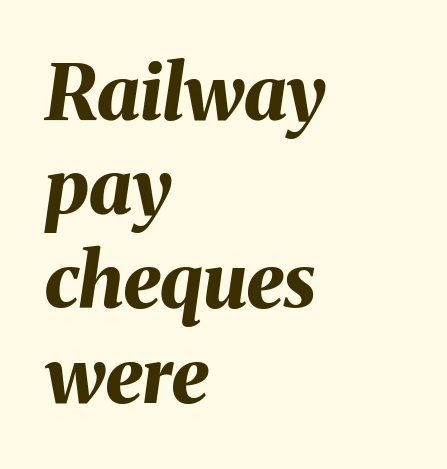
Observe the ordinary spacing: letters are neighbours, not strangers. A typesetter would mark this as italic. Where is the straight margin? On the left. No word sits above an underline.
